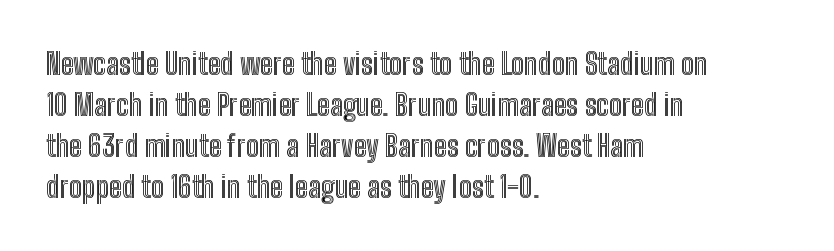
The image shows 29 px condensed type, upright; set left-aligned, normal line spacing (1.41x), normal letter spacing, not underlined; a medium x-height.
